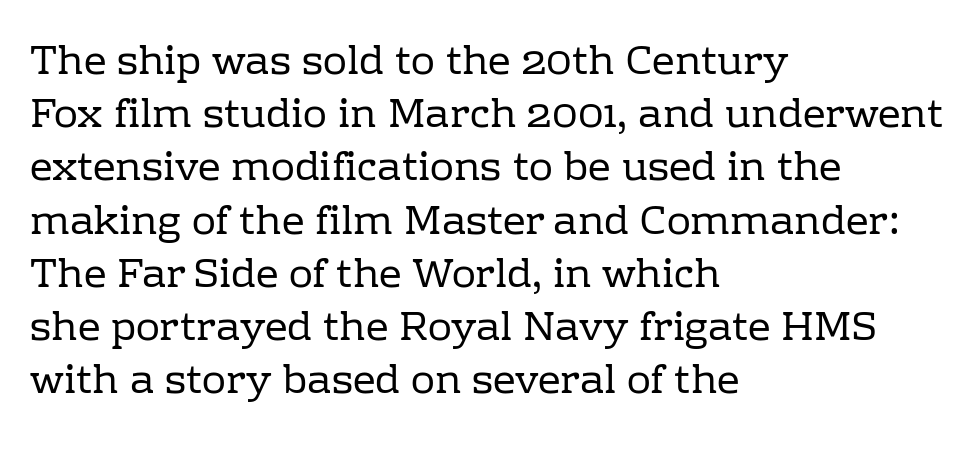
Q: Is the text bold? A: No.
Q: Is the text italic (slanted)? A: No, it is upright.
Q: Is the typeface a serif or a sans-serif typeface? A: Serif.
Q: Is the text underlined? A: No.
Q: How is the paragraph aligned? A: Left-aligned.
Q: Is the spacing between letters normal or unusually wide? A: Normal.
Q: Is the spacing between lines tight, normal or loose? A: Normal.
Q: Width (condensed, normal, or wide)? A: Normal.
Q: Stroke contrast? A: Low.
Q: x-height? A: Medium.
Q: Monospaced? A: No.
